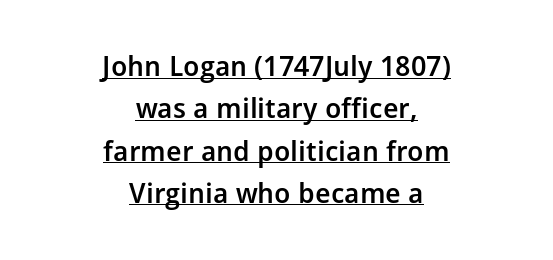
The image shows 28 px semibold sans-serif type, upright; set centered, normal line spacing (1.51x), normal letter spacing, underlined; low stroke contrast and a medium x-height.
